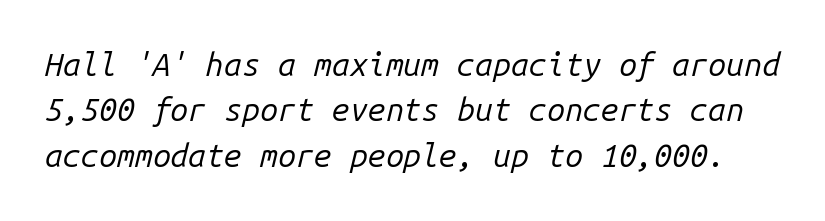
Q: Is the text bold? A: No.
Q: Is the text italic (slanted)? A: Yes, it leans right by about 14 degrees.
Q: Is the text underlined? A: No.
Q: Is the spacing between letters normal or unusually wide? A: Normal.
Q: Is the spacing between lines tight, normal or loose? A: Normal.
Q: Width (condensed, normal, or wide)? A: Normal.
Q: Stroke contrast? A: Low.
Q: x-height? A: Medium.
Q: Monospaced? A: Yes.
